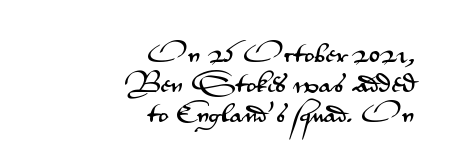
Q: Is the text italic (slanted)? A: Yes.
Q: Is the text underlined? A: No.
Q: How is the paragraph aligned? A: Right-aligned.
Q: Is the spacing between letters normal or unusually wide? A: Normal.
Q: Is the spacing between lines tight, normal or loose? A: Normal.
